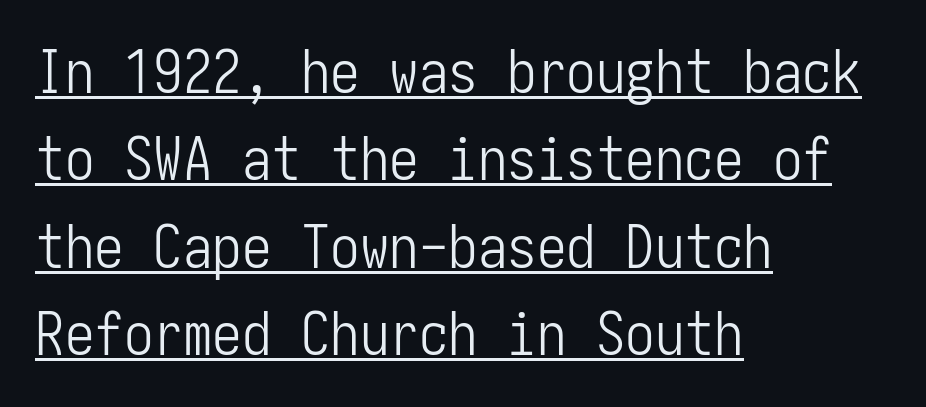
The image shows 59 px light, condensed sans-serif type, upright; set left-aligned, normal line spacing (1.48x), normal letter spacing, underlined; low stroke contrast and a medium x-height.
